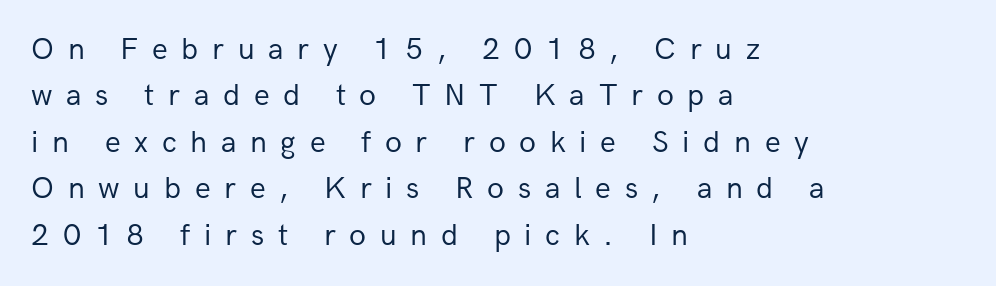
The image shows 31 px regular-weight sans-serif type, upright; set left-aligned, normal line spacing (1.5x), unusually wide letter spacing (+0.44 em), not underlined; low stroke contrast and a medium x-height.
